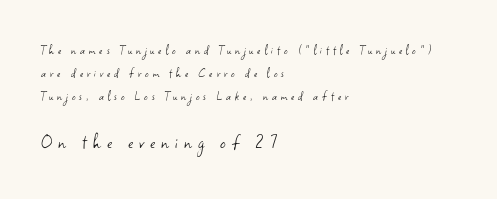
The image shows 22 px text type; set left-aligned, normal line spacing (1.64x), unusually wide letter spacing (+0.28 em), not underlined; the second (bottom) block is 1.57x larger.
